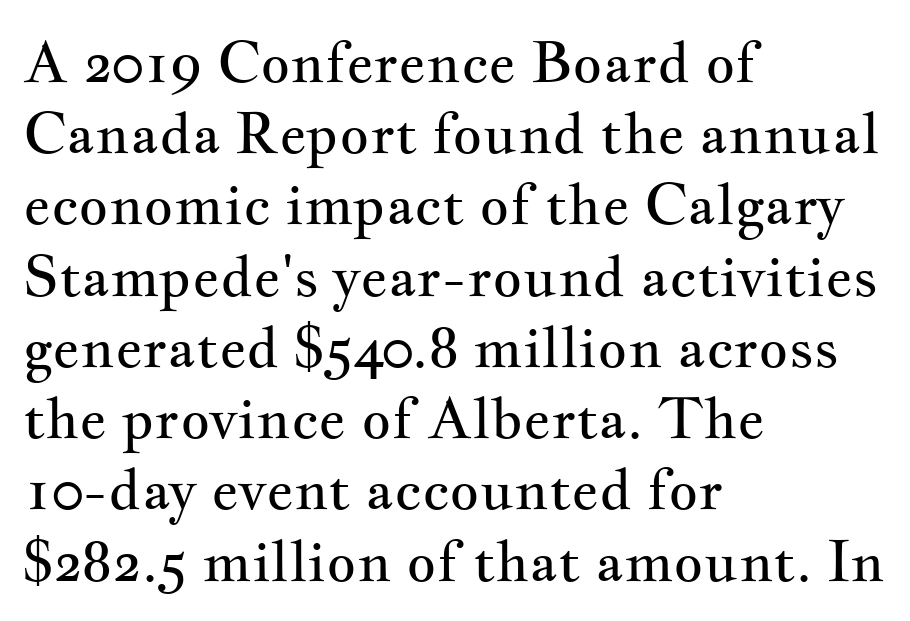
{"serif": "yes", "italic": "no", "bold": "no", "weight": "regular", "width": "wide", "stroke_contrast": "medium", "x_height": "small", "monospaced": "no", "underline": "no", "align": "left", "line_spacing": "normal", "line_spacing_ratio": 1.25, "letter_spacing": "normal", "letter_spacing_em": 0.0, "glyph_px": 57}
